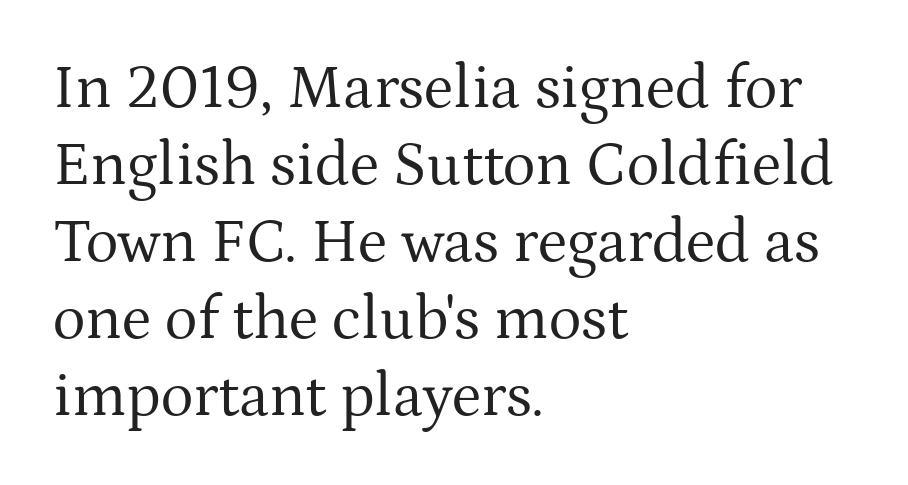
The image shows 62 px regular-weight serif type, upright; set left-aligned, line spacing 1.24x, normal letter spacing, not underlined; medium stroke contrast and a medium x-height.
